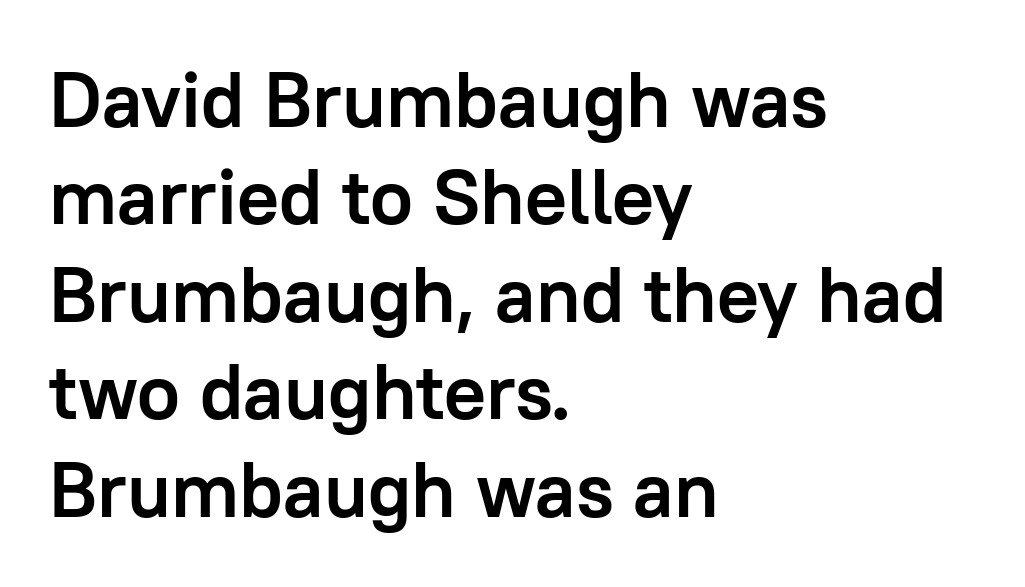
Each row of text sits above clean, open space. The setting favours the left margin, as ordinary paragraphs usually do. Regular leading. Weight: bold. The designer went with a sans here, leaving each stem footless.
